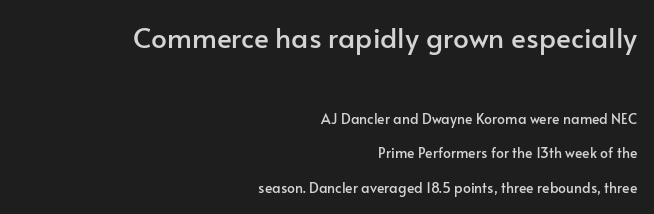
The image shows 28 px sans-serif type, upright; set right-aligned, loose line spacing (2.45x), normal letter spacing, not underlined; the first (top) block is 2.0x larger; low stroke contrast and a small x-height.
